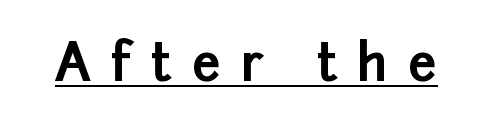
Q: Is the text bold? A: Yes.
Q: Is the text italic (slanted)? A: No, it is upright.
Q: Is the typeface a serif or a sans-serif typeface? A: Sans-serif.
Q: Is the text underlined? A: Yes.
Q: Is the spacing between letters normal or unusually wide? A: Unusually wide.
Q: Width (condensed, normal, or wide)? A: Normal.
Q: Stroke contrast? A: Low.
Q: x-height? A: Medium.
Q: Monospaced? A: No.
